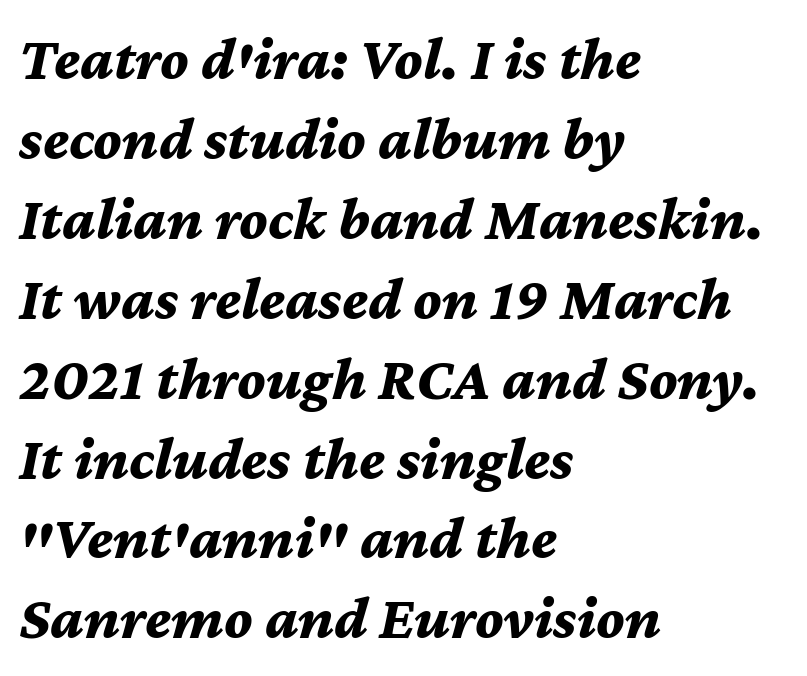
Q: Is the text bold? A: Yes.
Q: Is the text italic (slanted)? A: Yes, it leans right by about 12 degrees.
Q: Is the text underlined? A: No.
Q: How is the paragraph aligned? A: Left-aligned.
Q: Is the spacing between letters normal or unusually wide? A: Normal.
Q: Is the spacing between lines tight, normal or loose? A: Normal.
Q: Width (condensed, normal, or wide)? A: Normal.
Q: Stroke contrast? A: Medium.
Q: x-height? A: Medium.
Q: Monospaced? A: No.
